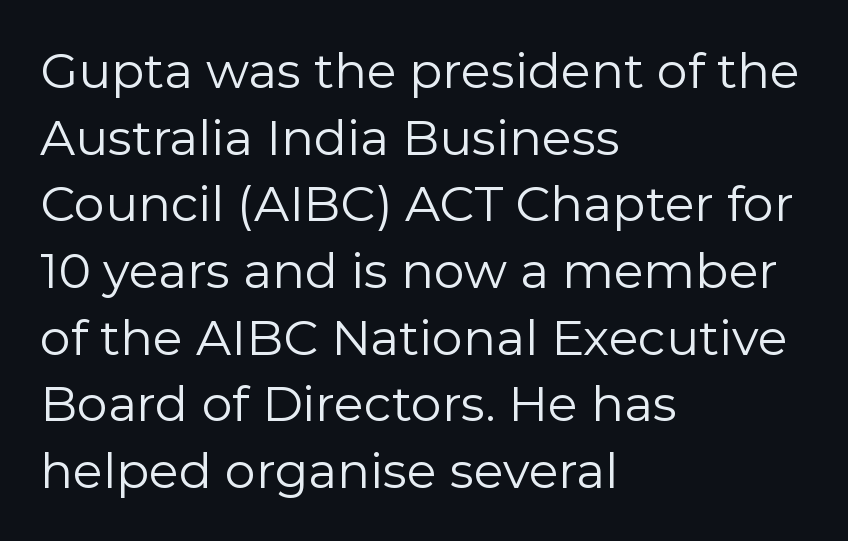
The image shows 49 px regular-weight sans-serif type, upright; set left-aligned, normal line spacing (1.36x), normal letter spacing, not underlined; low stroke contrast and a medium x-height.
